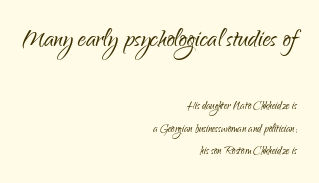
{"serif": "no", "bold": "no", "weight": "light", "width": "condensed", "stroke_contrast": "low", "x_height": "small", "monospaced": "no", "underline": "no", "align": "right", "line_spacing": "normal", "line_spacing_ratio": 1.59, "letter_spacing": "normal", "letter_spacing_em": 0.0, "larger_block": "first", "size_ratio": 2.29, "glyph_px": 32}
